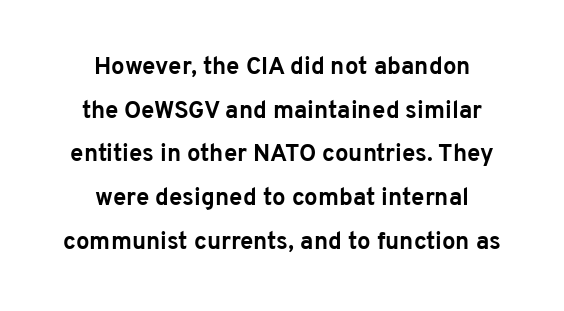
A bare baseline throughout the passage. As a designer I'd log this as weight 700, bold. A roman cut, with each character standing at attention. Students, note that the glyphs here touch the page at normal intervals. Is the block centered? Yes — each line is placed symmetrically about the middle.
